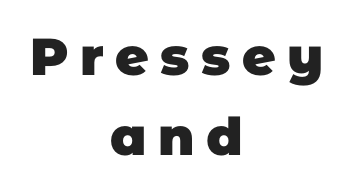
{"serif": "no", "bold": "yes", "weight": "heavy", "width": "normal", "stroke_contrast": "low", "x_height": "large", "monospaced": "no", "underline": "no", "align": "center", "line_spacing": "normal", "line_spacing_ratio": 1.54, "letter_spacing": "wide", "letter_spacing_em": 0.22, "glyph_px": 52}
